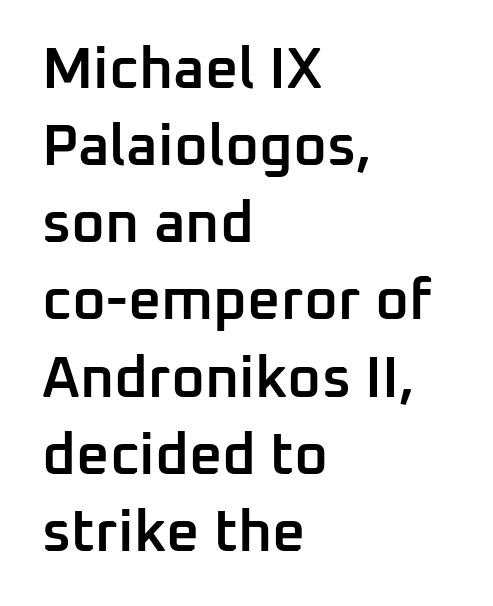
The strip under each line holds only bare page. The font family rendered here belongs to the sans-serif group. Posture: upright roman. Each letter keeps its own natural width here, so spacing adapts to shape. Stems and bowls a touch heavier than normal — semibold. A typesetter would call this leading conventional body-copy spacing.
